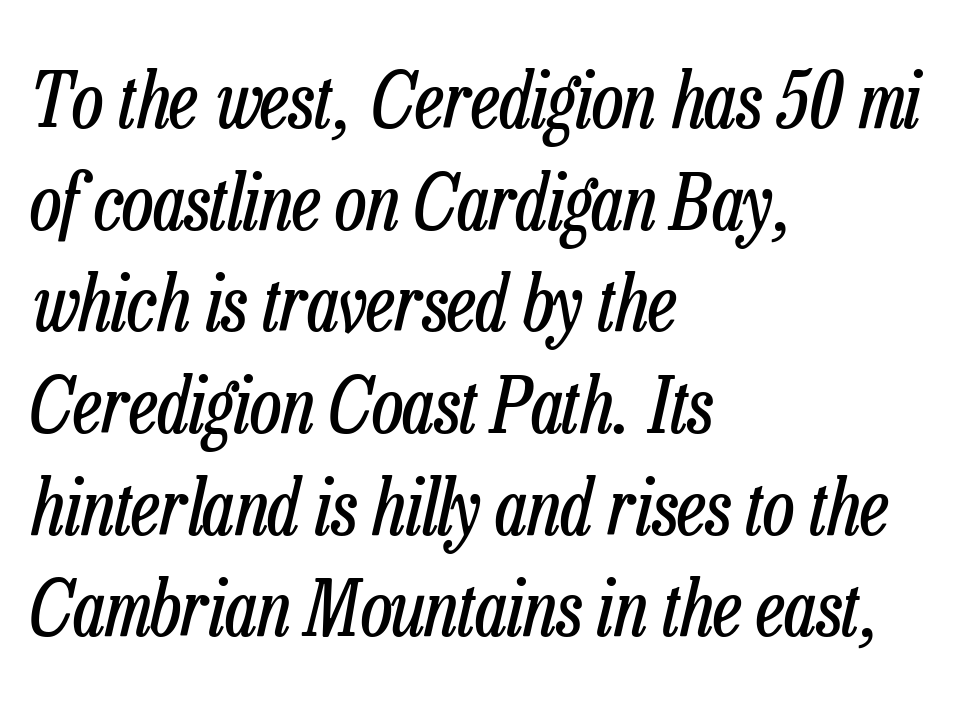
The space directly below the letters is spotless. Emphasis-style slanted type is in use. A student would call this left alignment; a typographer would say flush left, rag right. Think of a printed novel: that variable character pitch is what you see here. There is no visible air inserted between adjacent glyphs.
